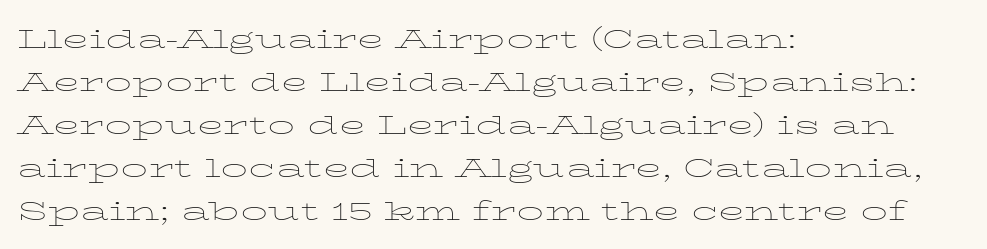
Q: Is the text bold? A: No.
Q: Is the text italic (slanted)? A: No, it is upright.
Q: Is the text underlined? A: No.
Q: How is the paragraph aligned? A: Left-aligned.
Q: Is the spacing between letters normal or unusually wide? A: Normal.
Q: Is the spacing between lines tight, normal or loose? A: Normal.
